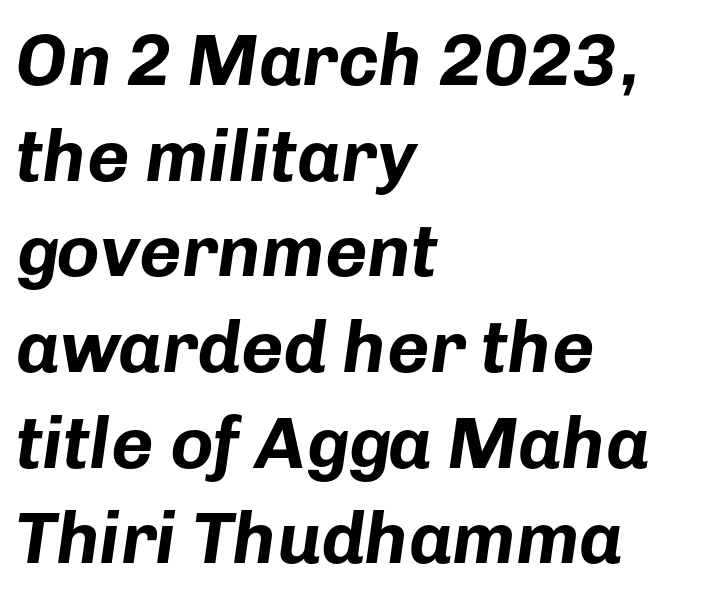
The image shows 73 px bold type, italic (leaning right); set left-aligned, normal line spacing (1.31x), normal letter spacing, not underlined; low stroke contrast and a medium x-height.
